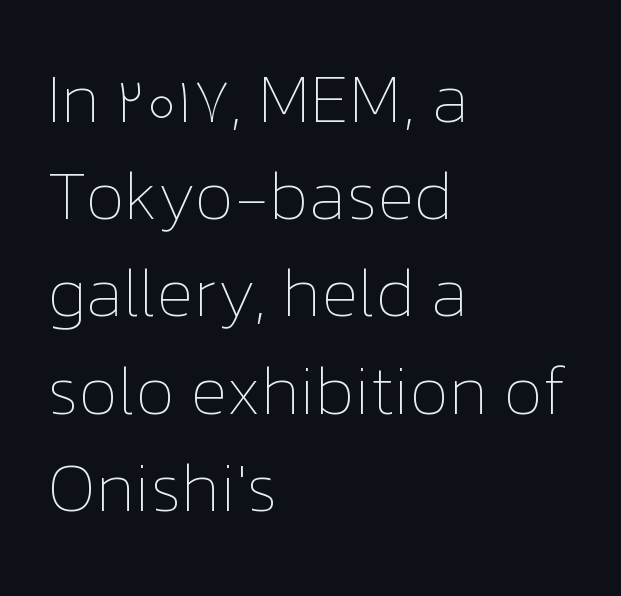
Varying glyph widths throughout — classic text-font behaviour. The font's upright variant was chosen for this text. The tracking reads as untouched default to a designer's eye. The gap between lines stays unmarked.
